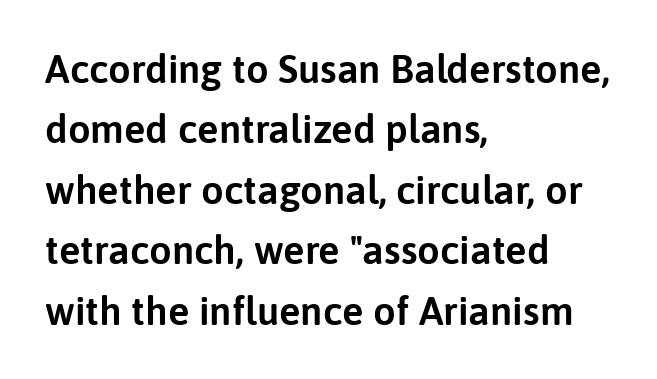
{"serif": "no", "italic": "no", "width": "normal", "stroke_contrast": "low", "x_height": "medium", "monospaced": "no", "underline": "no", "align": "left", "line_spacing": "normal", "line_spacing_ratio": 1.51, "letter_spacing": "normal", "letter_spacing_em": 0.0, "glyph_px": 40}
